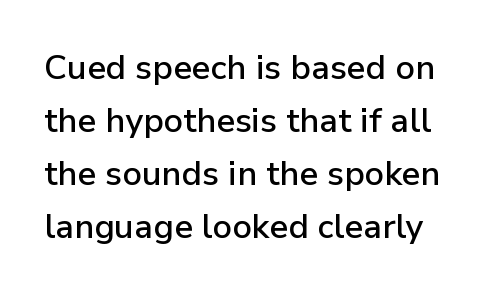
Q: Is the text italic (slanted)? A: No, it is upright.
Q: Is the typeface a serif or a sans-serif typeface? A: Sans-serif.
Q: Is the text underlined? A: No.
Q: Is the spacing between letters normal or unusually wide? A: Normal.
Q: Is the spacing between lines tight, normal or loose? A: Normal.
Q: Width (condensed, normal, or wide)? A: Normal.
Q: Stroke contrast? A: Low.
Q: x-height? A: Medium.
Q: Monospaced? A: No.
